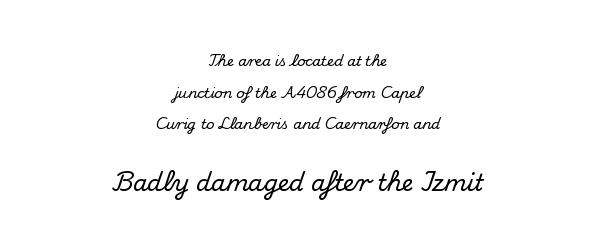
Q: Is the text italic (slanted)? A: Yes.
Q: Is the text underlined? A: No.
Q: How is the paragraph aligned? A: Centered.
Q: Is the spacing between letters normal or unusually wide? A: Normal.
Q: Is the spacing between lines tight, normal or loose? A: Loose.
Q: Which block of text is set in a larger size, the first (top) or the second (bottom)? A: The second (bottom) one.
